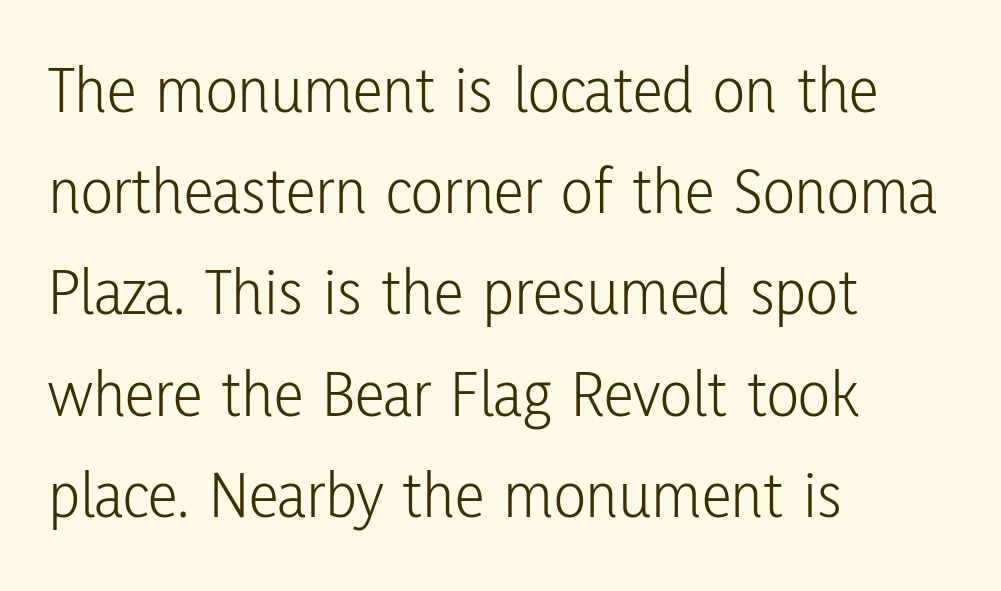
The image shows 67 px light, condensed sans-serif type, upright; set left-aligned, normal line spacing (1.51x), normal letter spacing, not underlined; low stroke contrast and a medium x-height.
